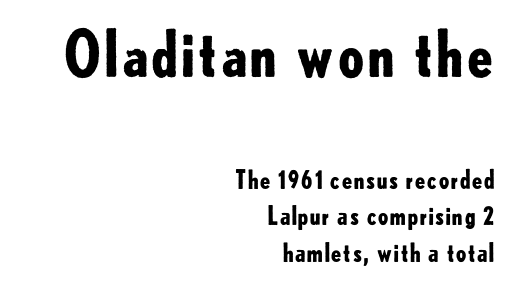
The image shows 62 px bold sans-serif type, upright; set right-aligned, normal line spacing (1.47x), normal letter spacing, not underlined; the first (top) block is 2.48x larger; low stroke contrast and a small x-height.
